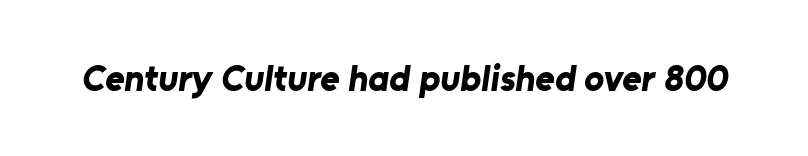
The image shows 37 px bold sans-serif type; set normal letter spacing, not underlined; low stroke contrast and a medium x-height.
